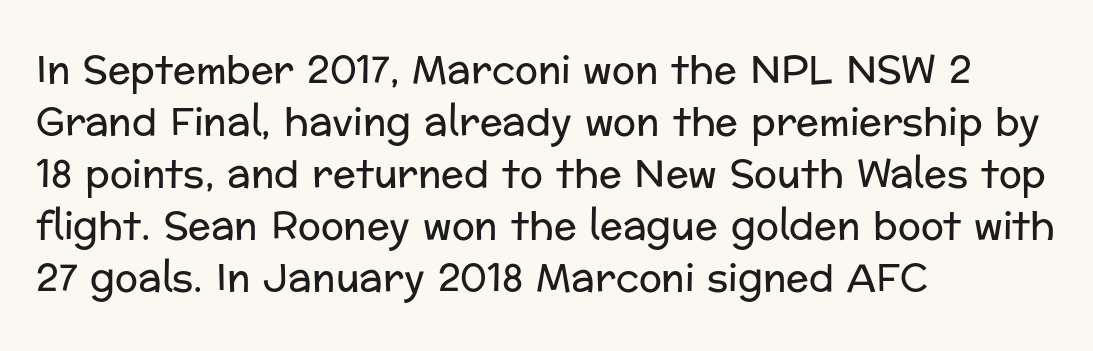
{"serif": "no", "italic": "no", "bold": "no", "weight": "regular", "width": "normal", "stroke_contrast": "low", "x_height": "medium", "monospaced": "no", "underline": "no", "align": "left", "line_spacing": "normal", "line_spacing_ratio": 1.37, "letter_spacing": "normal", "letter_spacing_em": 0.0, "glyph_px": 38}
